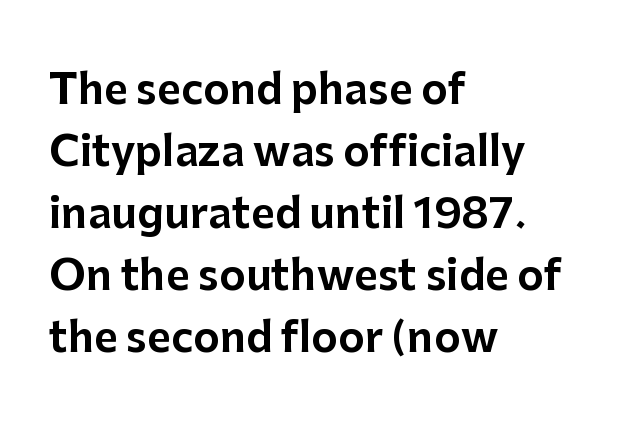
{"serif": "no", "italic": "no", "width": "normal", "stroke_contrast": "low", "x_height": "medium", "monospaced": "no", "underline": "no", "align": "left", "line_spacing": "normal", "line_spacing_ratio": 1.51, "letter_spacing": "normal", "letter_spacing_em": 0.0, "glyph_px": 41}
